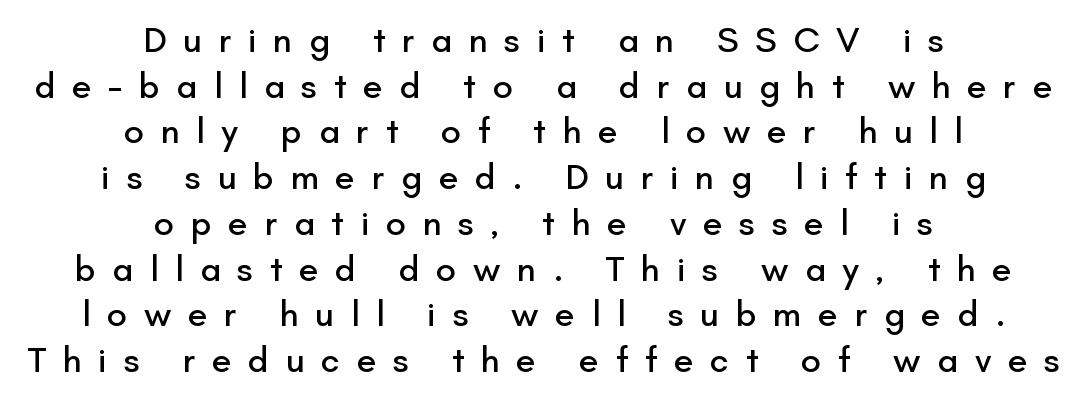
Note: no serifs on the glyphs. Proportional: the letters do not fall into vertical columns. The setting favours the middle, as headings and verse often do. The specimen reads as upright at a glance. Bare-footed words on every line. Inter-character spacing is expanded well beyond the font's built-in metrics.
